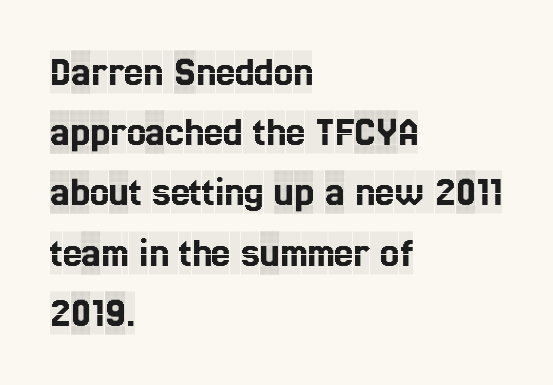
The type family on display is of the serif kind. This rendering uses left alignment, leaving the right contour irregular. Upright lettering throughout. Regular leading. Letter spacing: default. Looks like regular typesetting: each glyph gets only the width it needs.
